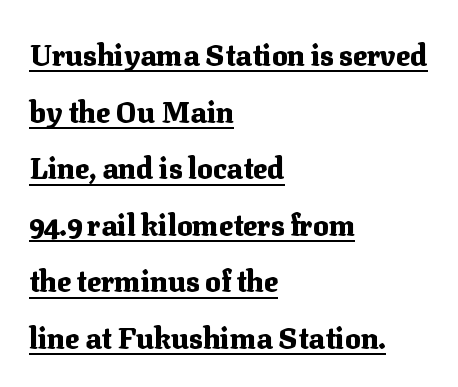
These lines keep a tight, regular rhythm from letter to letter. A baseline rule has been typeset under these characters. When letters stand straight like this, we call the style roman or upright. The passage is arranged the way most books set body copy — flush left.
